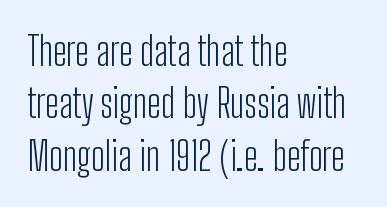
This is not heavy type; no bold has been used. Nobody drew a line under any word here. Typographically, this falls in the sans-serif category. This is the regular roman posture of the typeface.
